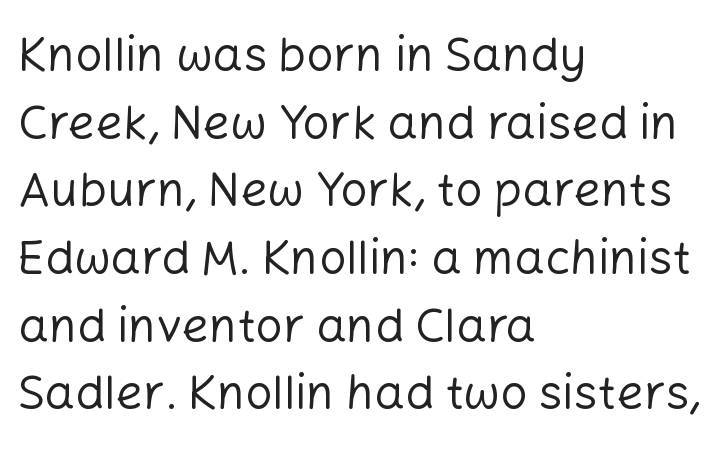
{"serif": "no", "italic": "no", "bold": "no", "weight": "regular", "width": "normal", "stroke_contrast": "low", "x_height": "medium", "monospaced": "no", "underline": "no", "align": "left", "line_spacing": "normal", "line_spacing_ratio": 1.41, "letter_spacing": "normal", "letter_spacing_em": 0.0, "glyph_px": 48}
